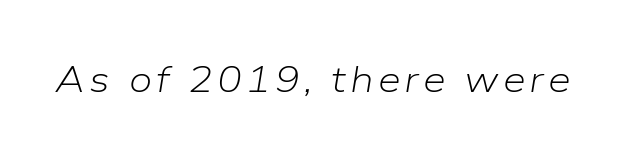
Stem width sits at or under what a default text font uses. The glyphs are unaccompanied by any horizontal stroke below them. Do the characters align in a grid? No, the font is proportional. The typography opts for an oblique posture over an upright one.
